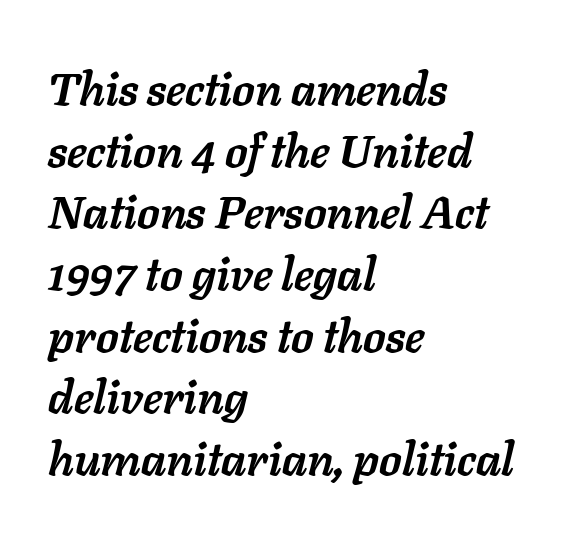
These lines are rendered in a variable-pitch font. Compared with a centered layout, this one pins lines to the left instead. The specimen omits any rule beneath the text block's lines. Horizontal bands of white between lines are of average thickness.
